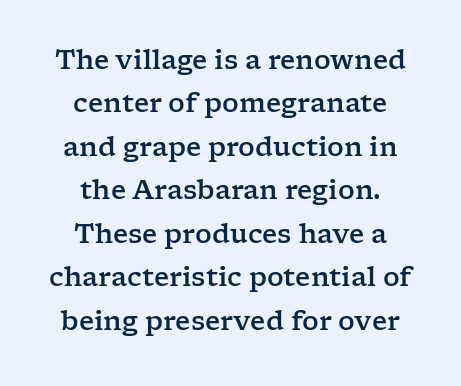
The image shows 26 px text type, upright; set normal line spacing (1.67x), normal letter spacing, not underlined.
